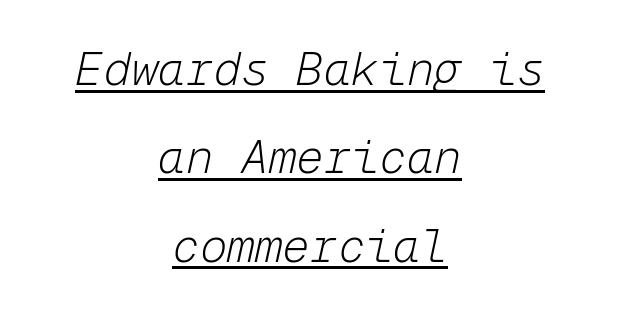
The image shows 46 px light type, italic (leaning right), monospaced; set centered, loose line spacing (1.92x), normal letter spacing, underlined; low stroke contrast and a medium x-height.
